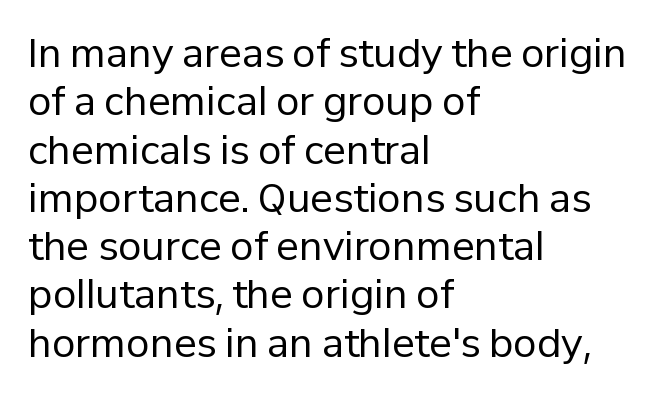
The lines in this sample share a left origin and differ only in where they stop. Counters stay open thanks to moderate or lighter strokes. Examine the stroke ends and you'll find no serifs. Caption: standard tracking, unaltered. The space beneath each line is pristine and unruled.
